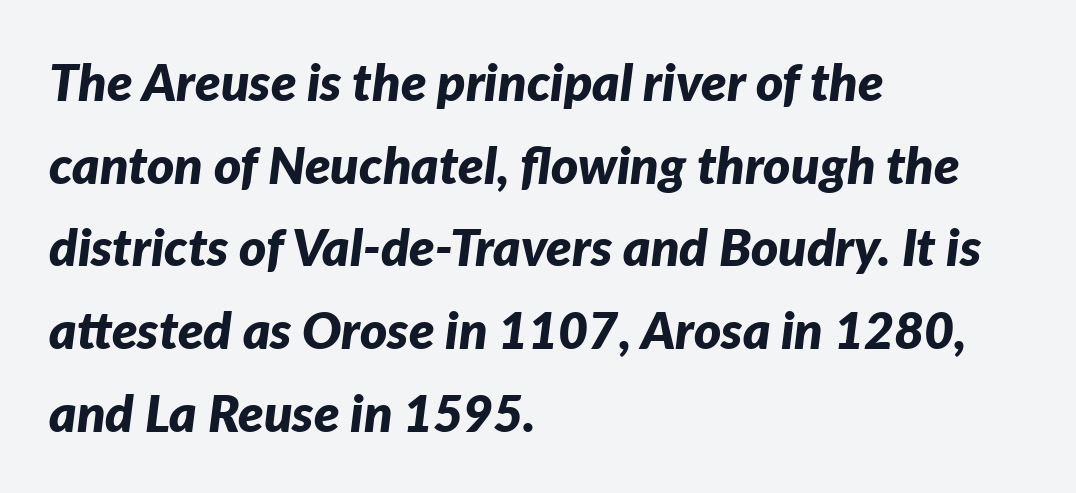
Q: Is the text bold? A: Yes.
Q: Is the text italic (slanted)? A: Yes, it leans right by about 7 degrees.
Q: Is the text underlined? A: No.
Q: How is the paragraph aligned? A: Left-aligned.
Q: Is the spacing between letters normal or unusually wide? A: Normal.
Q: Is the spacing between lines tight, normal or loose? A: Normal.
Q: Width (condensed, normal, or wide)? A: Normal.
Q: Stroke contrast? A: Low.
Q: x-height? A: Medium.
Q: Monospaced? A: No.
